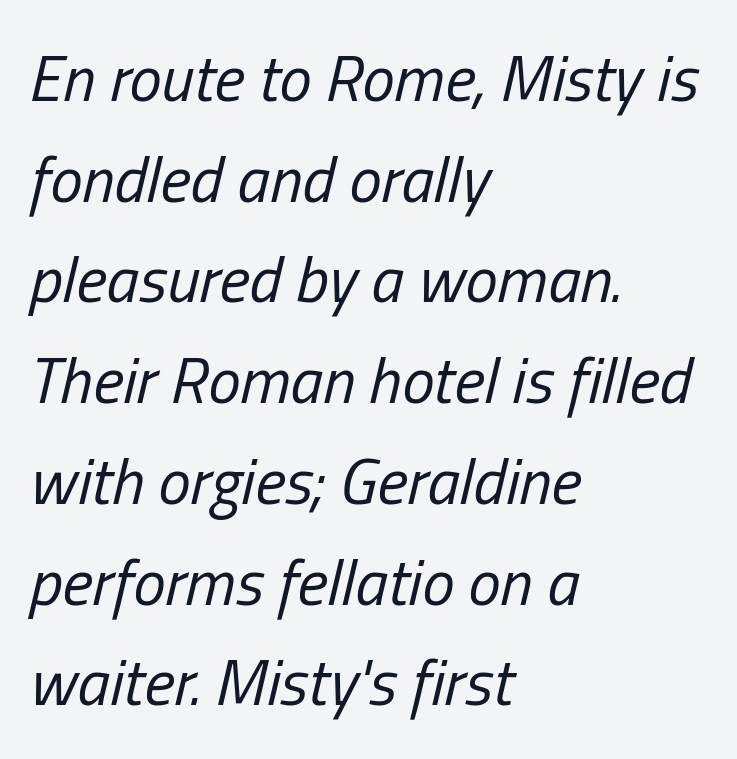
The image shows 65 px regular-weight, condensed type, italic (leaning right); set left-aligned, normal line spacing (1.55x), normal letter spacing, not underlined; low stroke contrast and a medium x-height.
